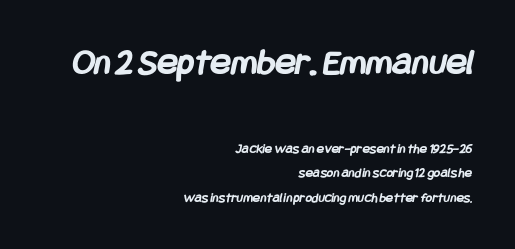
The image shows 38 px semibold, condensed sans-serif type; set right-aligned, line spacing 1.77x, normal letter spacing, not underlined; the first (top) block is 2.71x larger; low stroke contrast and a large x-height.
